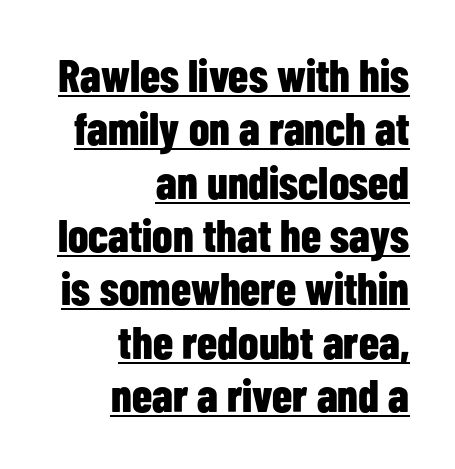
{"serif": "no", "italic": "no", "bold": "yes", "weight": "bold", "width": "condensed", "stroke_contrast": "low", "x_height": "medium", "monospaced": "no", "underline": "yes", "align": "right", "line_spacing_ratio": 1.16, "letter_spacing": "normal", "letter_spacing_em": 0.0, "glyph_px": 46}
